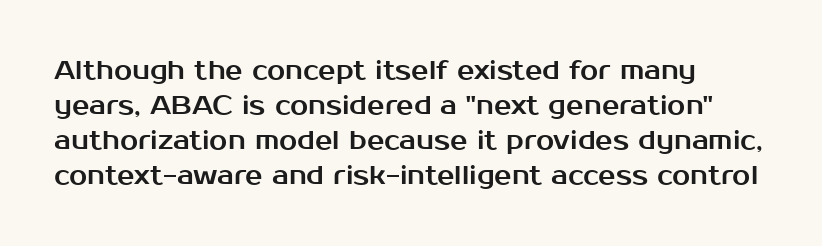
{"italic": "no", "underline": "no", "align": "left", "line_spacing": "normal", "line_spacing_ratio": 1.34, "letter_spacing": "normal", "letter_spacing_em": 0.0, "glyph_px": 26}
